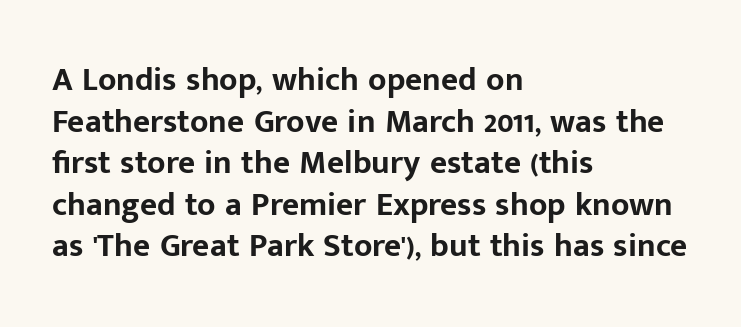
The image shows 33 px bold sans-serif type, upright; set left-aligned, normal line spacing (1.26x), normal letter spacing, not underlined; low stroke contrast and a medium x-height.
